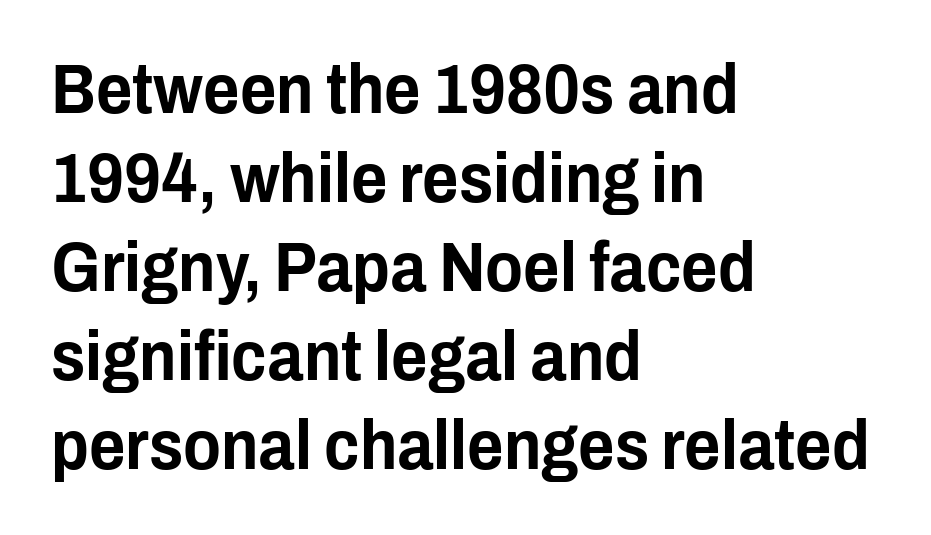
The image shows 70 px condensed sans-serif type, upright; set left-aligned, normal line spacing (1.27x), normal letter spacing, not underlined; low stroke contrast and a medium x-height.
